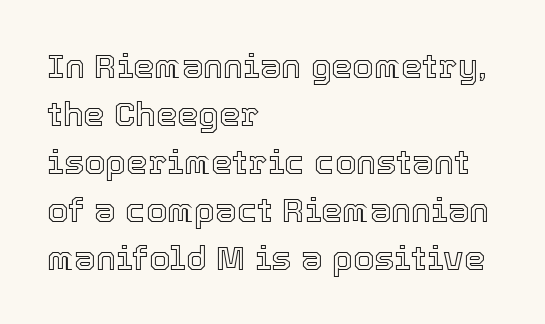
Q: Is the text italic (slanted)? A: No, it is upright.
Q: Is the text underlined? A: No.
Q: How is the paragraph aligned? A: Left-aligned.
Q: Is the spacing between letters normal or unusually wide? A: Normal.
Q: Is the spacing between lines tight, normal or loose? A: Normal.
Q: Width (condensed, normal, or wide)? A: Normal.
Q: x-height? A: Medium.
Q: Monospaced? A: No.
